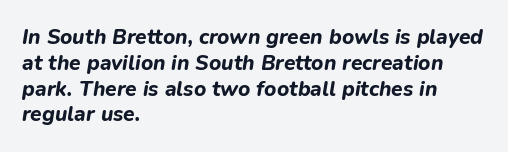
Q: Is the text bold? A: Yes.
Q: Is the text italic (slanted)? A: Yes, it leans right by about 9 degrees.
Q: Is the text underlined? A: No.
Q: How is the paragraph aligned? A: Left-aligned.
Q: Is the spacing between letters normal or unusually wide? A: Normal.
